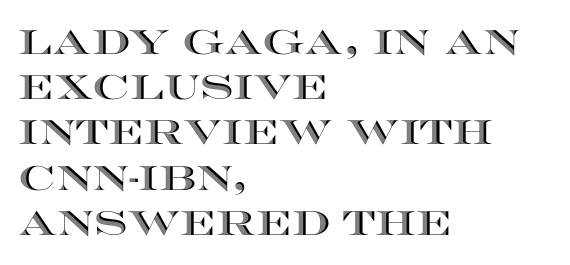
The image shows 34 px wide type, upright; set left-aligned, normal line spacing (1.33x), normal letter spacing, not underlined; a large x-height.
